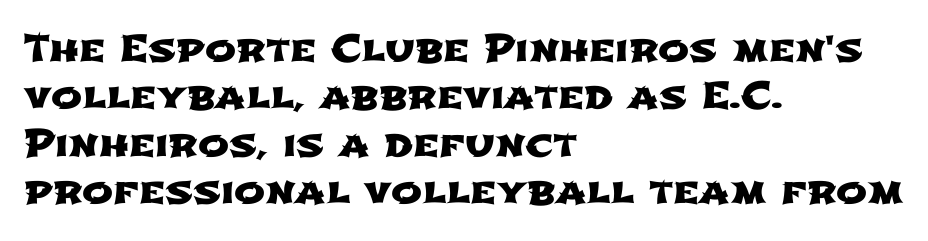
{"serif": "no", "width": "wide", "stroke_contrast": "low", "x_height": "medium", "monospaced": "no", "underline": "no", "align": "left", "line_spacing": "normal", "line_spacing_ratio": 1.28, "letter_spacing": "normal", "letter_spacing_em": 0.0, "glyph_px": 37}
